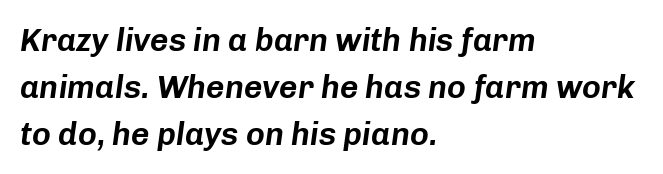
The image shows 32 px text type, italic (leaning right); set left-aligned, normal line spacing (1.47x), normal letter spacing, not underlined; low stroke contrast and a medium x-height.
